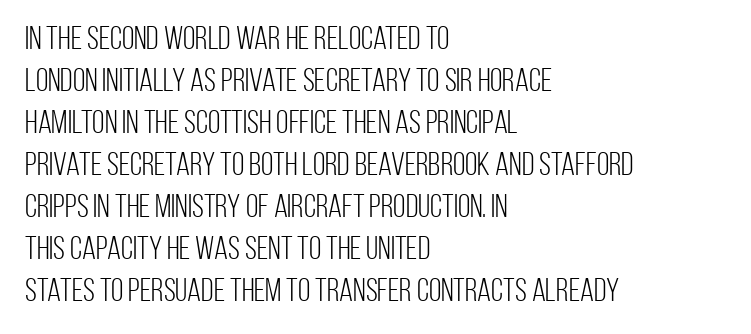
{"serif": "no", "italic": "no", "bold": "no", "weight": "light", "width": "condensed", "stroke_contrast": "low", "x_height": "large", "monospaced": "no", "underline": "no", "align": "left", "line_spacing": "normal", "line_spacing_ratio": 1.31, "letter_spacing": "normal", "letter_spacing_em": 0.0, "glyph_px": 32}
